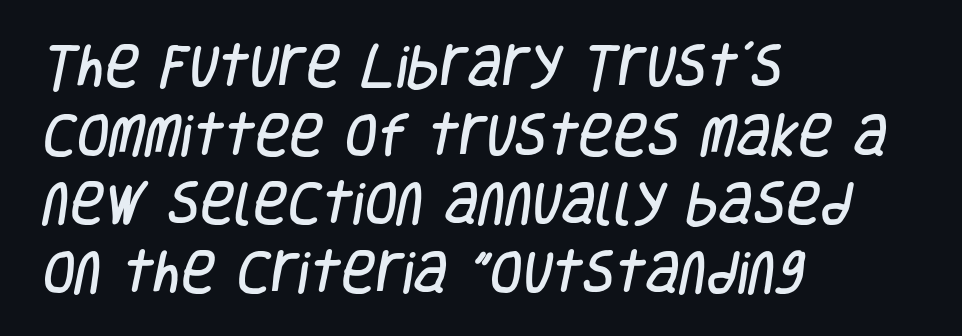
Q: Is the typeface a serif or a sans-serif typeface? A: Sans-serif.
Q: Is the text underlined? A: No.
Q: How is the paragraph aligned? A: Left-aligned.
Q: Is the spacing between letters normal or unusually wide? A: Normal.
Q: Is the spacing between lines tight, normal or loose? A: Normal.
Q: Width (condensed, normal, or wide)? A: Condensed.
Q: Stroke contrast? A: Low.
Q: x-height? A: Large.
Q: Monospaced? A: No.
